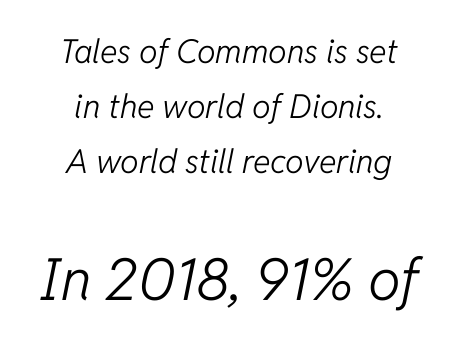
{"italic": "yes", "lean": "right", "slant_degrees": 11, "bold": "no", "weight": "light", "width": "normal", "stroke_contrast": "low", "x_height": "medium", "monospaced": "no", "underline": "no", "align": "center", "line_spacing": "normal", "line_spacing_ratio": 1.67, "letter_spacing": "normal", "letter_spacing_em": 0.0, "larger_block": "second", "size_ratio": 1.76, "glyph_px": 58}
